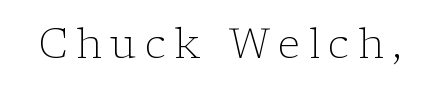
Short note: letters widely spaced. The typeface has the unassuming heft of standard copy or less. These lines are rendered in a variable-pitch font. Designer's note — italics off, roman on. Yep, those are serifs on the letters. Beneath every word, the page is bare.
